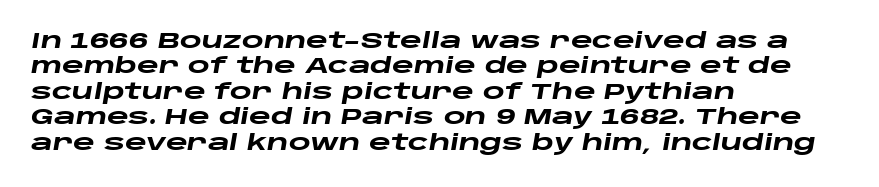
{"italic": "yes", "lean": "right", "slant_degrees": 10, "bold": "yes", "underline": "no", "align": "left", "line_spacing_ratio": 1.21, "letter_spacing": "normal", "letter_spacing_em": 0.0, "glyph_px": 21}
